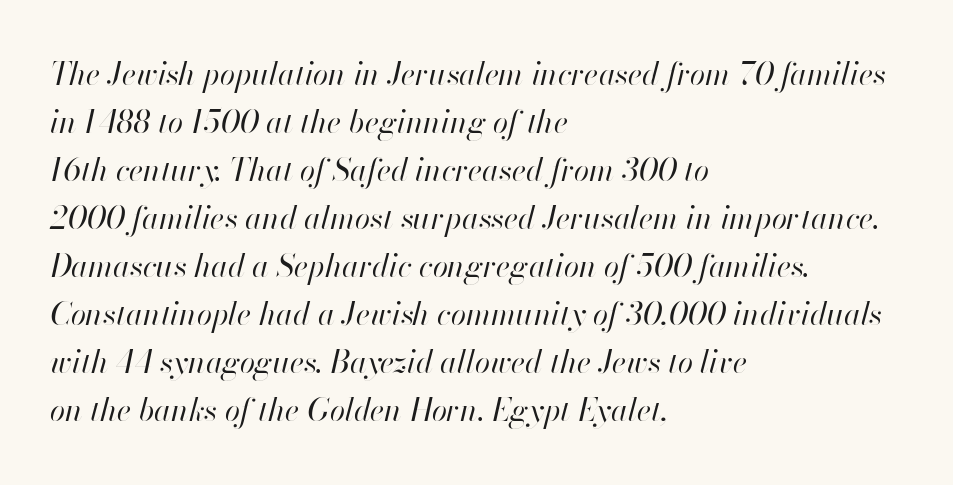
{"italic": "yes", "lean": "right", "slant_degrees": 13, "bold": "no", "weight": "regular", "width": "normal", "stroke_contrast": "high", "x_height": "small", "monospaced": "no", "underline": "no", "align": "left", "line_spacing": "normal", "line_spacing_ratio": 1.55, "letter_spacing": "normal", "letter_spacing_em": 0.0, "glyph_px": 31}
